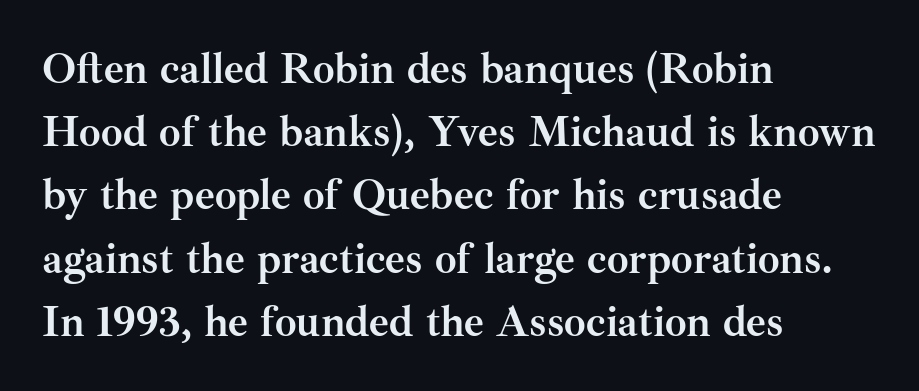
{"serif": "yes", "italic": "no", "bold": "yes", "weight": "semibold", "width": "normal", "stroke_contrast": "medium", "x_height": "small", "monospaced": "no", "underline": "no", "align": "left", "line_spacing": "normal", "line_spacing_ratio": 1.47, "letter_spacing": "normal", "letter_spacing_em": 0.0, "glyph_px": 43}
